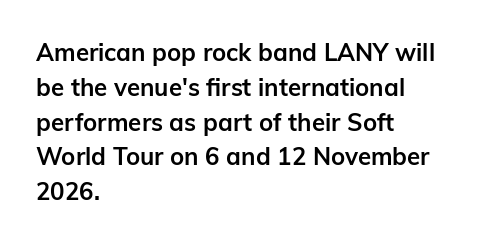
Q: Is the text bold? A: Yes.
Q: Is the text italic (slanted)? A: No, it is upright.
Q: Is the text underlined? A: No.
Q: How is the paragraph aligned? A: Left-aligned.
Q: Is the spacing between letters normal or unusually wide? A: Normal.
Q: Is the spacing between lines tight, normal or loose? A: Normal.
